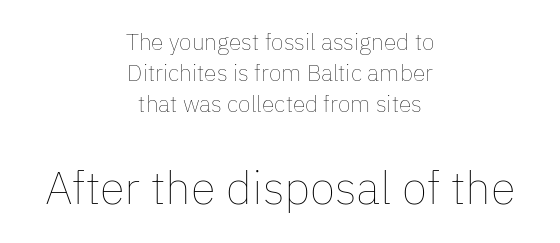
{"italic": "no", "bold": "no", "weight": "thin", "width": "normal", "stroke_contrast": "low", "x_height": "medium", "monospaced": "no", "underline": "no", "align": "center", "line_spacing": "normal", "line_spacing_ratio": 1.35, "letter_spacing": "normal", "letter_spacing_em": 0.0, "larger_block": "second", "size_ratio": 2.0, "glyph_px": 46}
